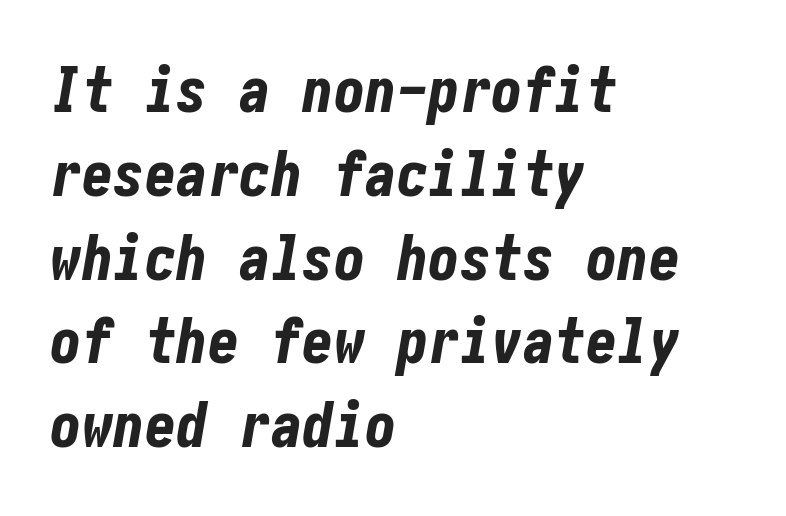
The text carries the slant typical of an italic or oblique font. Regarding leading, the lines here are spaced in the standard way. Nothing unusual about the tracking: characters are spaced as the font intends. Visually the block forms a straight wall on the left and a jagged coastline on the right. Underline: absent. This is heavy type, rendered in bold.
